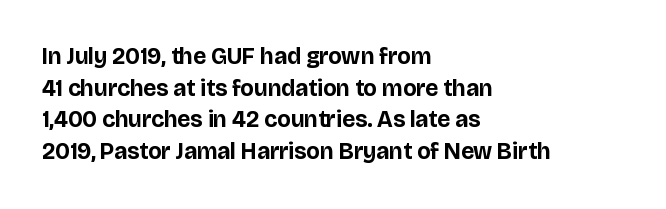
{"italic": "no", "bold": "yes", "underline": "no", "align": "left", "line_spacing": "normal", "line_spacing_ratio": 1.38, "letter_spacing": "normal", "letter_spacing_em": 0.0, "glyph_px": 23}
